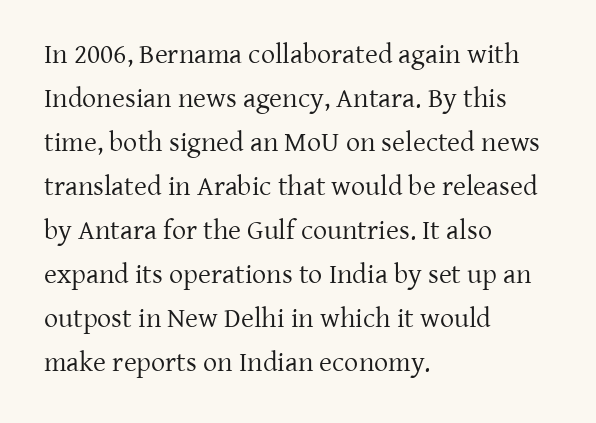
Do the letters lean? They stand straight. The typeface chosen for these lines features serifs. The weight would be labelled regular, book, light, or lighter still. Successive baselines arrive at the customary interval. The rendering uses natural spacing where letterforms have individual widths.
